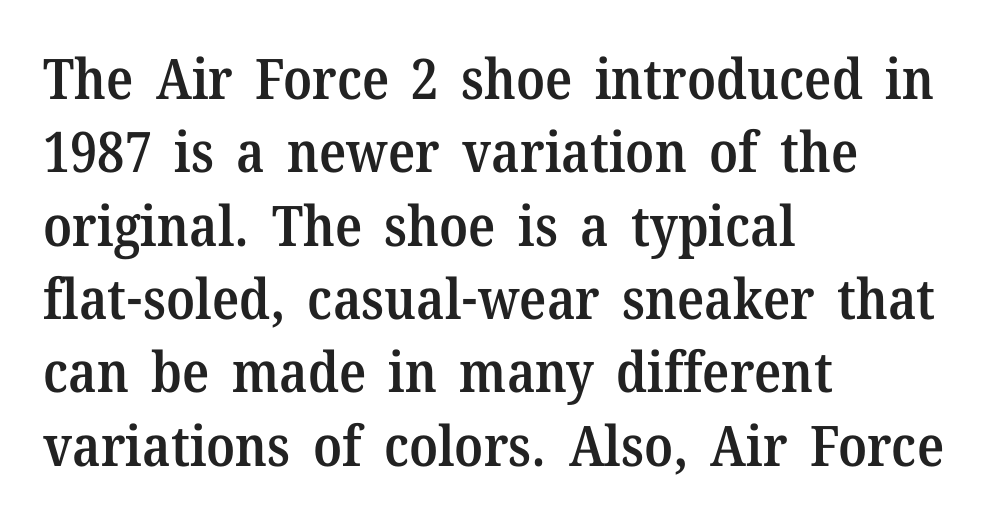
{"serif": "yes", "italic": "no", "bold": "semi", "weight": "semibold", "width": "normal", "stroke_contrast": "medium", "x_height": "medium", "monospaced": "no", "underline": "no", "align": "left", "line_spacing": "normal", "line_spacing_ratio": 1.31, "letter_spacing": "normal", "letter_spacing_em": 0.0, "glyph_px": 56}
